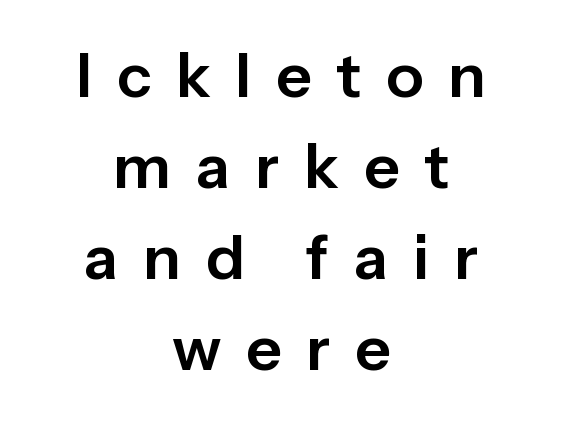
Q: Is the text italic (slanted)? A: No, it is upright.
Q: Is the typeface a serif or a sans-serif typeface? A: Sans-serif.
Q: Is the text underlined? A: No.
Q: How is the paragraph aligned? A: Centered.
Q: Is the spacing between letters normal or unusually wide? A: Unusually wide.
Q: Is the spacing between lines tight, normal or loose? A: Normal.
Q: Width (condensed, normal, or wide)? A: Normal.
Q: Stroke contrast? A: Low.
Q: x-height? A: Medium.
Q: Monospaced? A: No.
